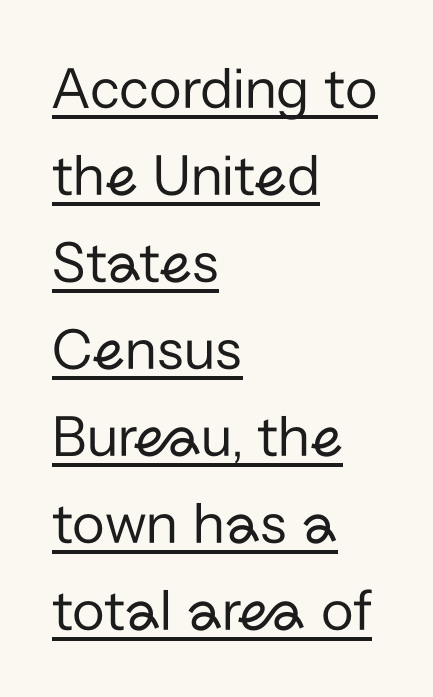
The image shows 60 px regular-weight sans-serif type, upright; set left-aligned, normal line spacing (1.45x), normal letter spacing, underlined; low stroke contrast and a medium x-height.
